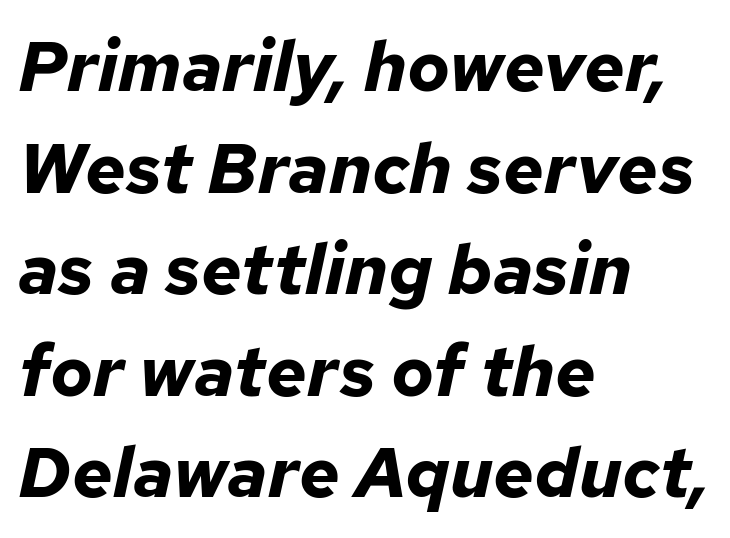
Visually the block forms a straight wall on the left and a jagged coastline on the right. Plain, unruled lines of type. Think of a printed novel: that variable character pitch is what you see here. No extra tracking has been applied to these lines.
